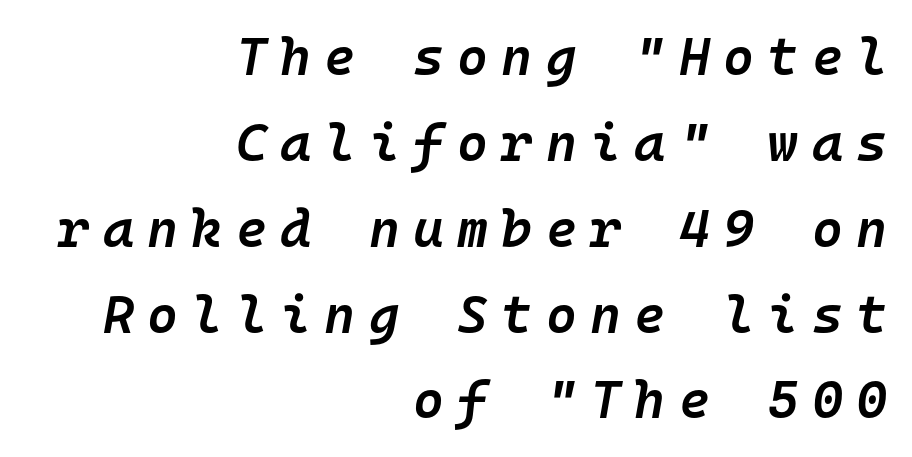
Q: Is the text bold? A: Semi-bold.
Q: Is the text italic (slanted)? A: Yes, it leans right by about 10 degrees.
Q: Is the text underlined? A: No.
Q: How is the paragraph aligned? A: Right-aligned.
Q: Is the spacing between letters normal or unusually wide? A: Unusually wide.
Q: Is the spacing between lines tight, normal or loose? A: Normal.
Q: Width (condensed, normal, or wide)? A: Normal.
Q: Stroke contrast? A: Low.
Q: x-height? A: Medium.
Q: Monospaced? A: Yes.
